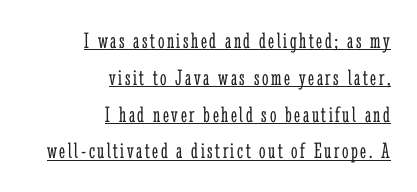
The image shows 23 px text type, upright; set right-aligned, normal line spacing (1.6x), underlined.
